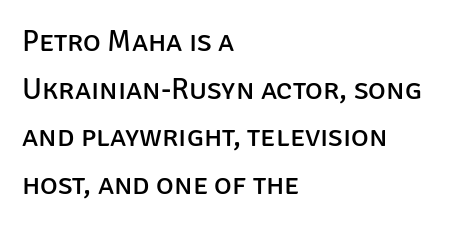
The characters are drawn with everyday or finer stroke widths. Rows of type keep a routine distance in the vertical direction. The passage shown has conventional tracking throughout. If you drew a ruler down the left edge, every line would touch it.
